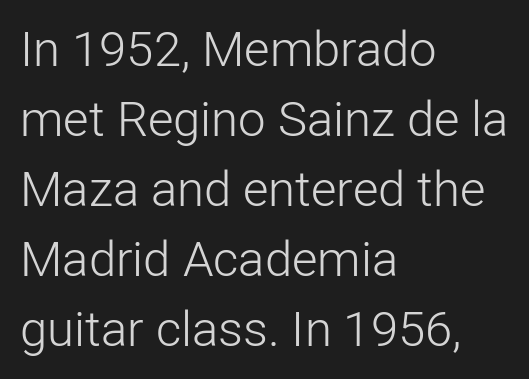
{"serif": "no", "italic": "no", "bold": "no", "weight": "light", "width": "normal", "stroke_contrast": "low", "x_height": "medium", "monospaced": "no", "underline": "no", "align": "left", "line_spacing": "normal", "line_spacing_ratio": 1.43, "letter_spacing": "normal", "letter_spacing_em": 0.0, "glyph_px": 49}
